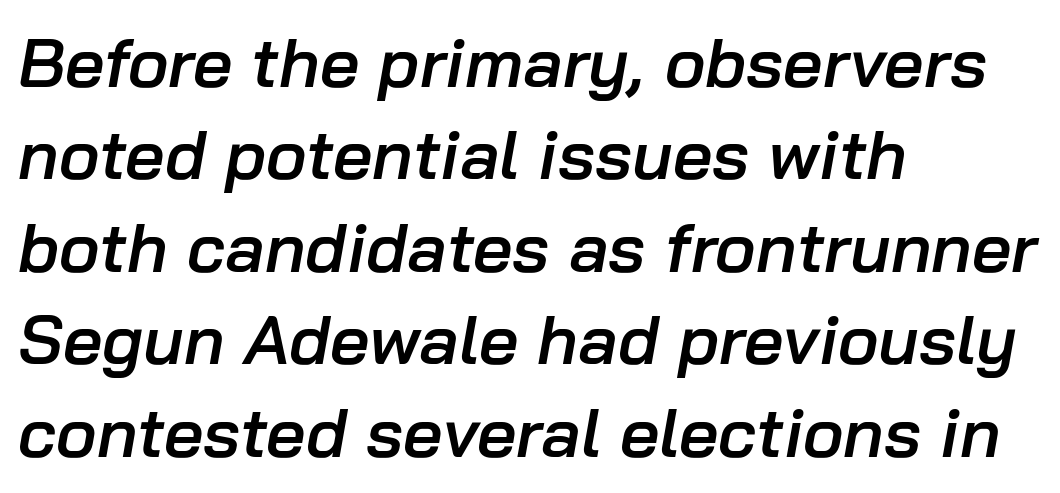
Vertically, the passage feels balanced, rows spaced as you'd expect. The tracking reads as untouched default to a designer's eye. The letters advance in unequal steps, a hallmark of proportional type. The zone under the glyphs is completely vacant. These words are printed semibold, heavier than regular yet not bold. Looking at the ascenders, they clearly lean.
